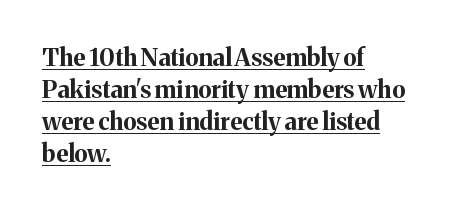
The image shows 24 px bold type, upright; set left-aligned, normal line spacing (1.34x), normal letter spacing, underlined.
